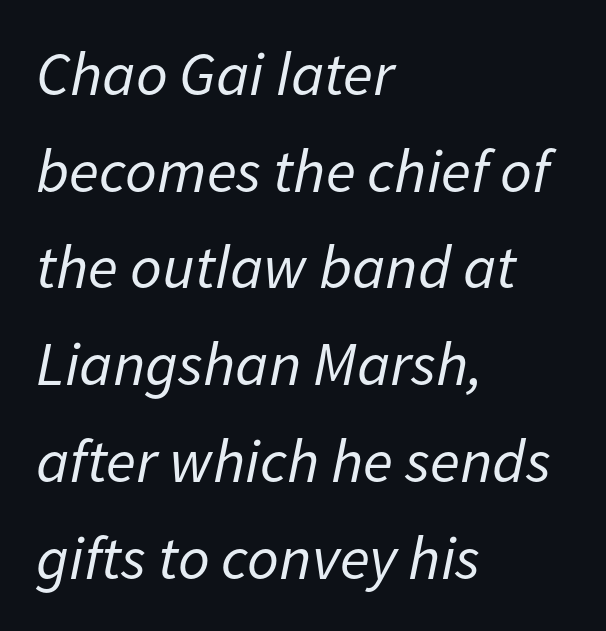
Q: Is the text bold? A: No.
Q: Is the text italic (slanted)? A: Yes, it leans right by about 11 degrees.
Q: Is the text underlined? A: No.
Q: How is the paragraph aligned? A: Left-aligned.
Q: Is the spacing between letters normal or unusually wide? A: Normal.
Q: Is the spacing between lines tight, normal or loose? A: Normal.
Q: Width (condensed, normal, or wide)? A: Normal.
Q: Stroke contrast? A: Low.
Q: x-height? A: Medium.
Q: Monospaced? A: No.
